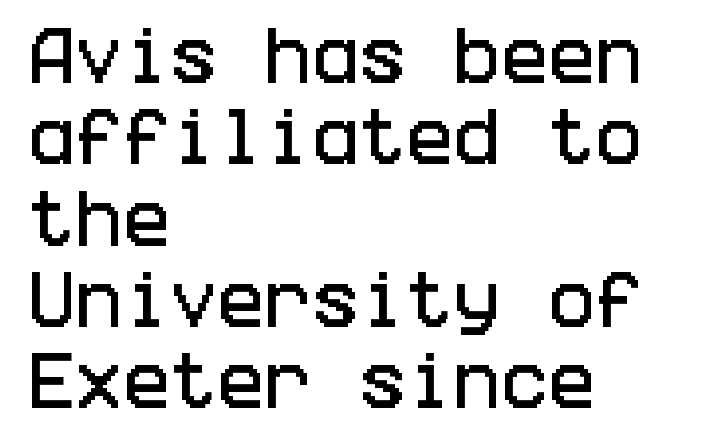
Q: Is the text italic (slanted)? A: No, it is upright.
Q: Is the typeface a serif or a sans-serif typeface? A: Sans-serif.
Q: Is the text underlined? A: No.
Q: How is the paragraph aligned? A: Left-aligned.
Q: Is the spacing between letters normal or unusually wide? A: Normal.
Q: Is the spacing between lines tight, normal or loose? A: Normal.
Q: Width (condensed, normal, or wide)? A: Condensed.
Q: Stroke contrast? A: Low.
Q: x-height? A: Large.
